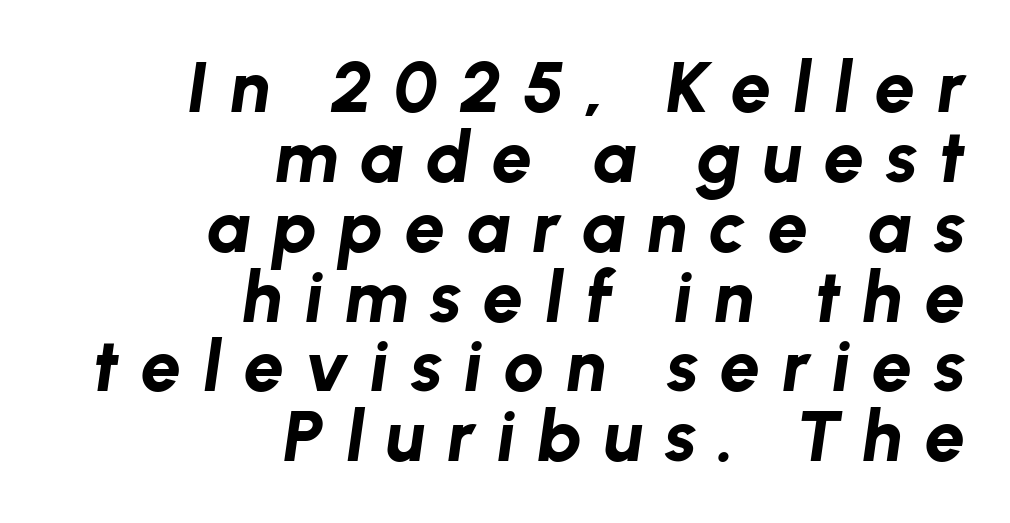
Q: Is the text bold? A: Yes.
Q: Is the text italic (slanted)? A: Yes, it leans right by about 8 degrees.
Q: Is the text underlined? A: No.
Q: How is the paragraph aligned? A: Right-aligned.
Q: Is the spacing between letters normal or unusually wide? A: Unusually wide.
Q: Is the spacing between lines tight, normal or loose? A: Tight.
Q: Width (condensed, normal, or wide)? A: Normal.
Q: Stroke contrast? A: Low.
Q: x-height? A: Medium.
Q: Monospaced? A: No.
